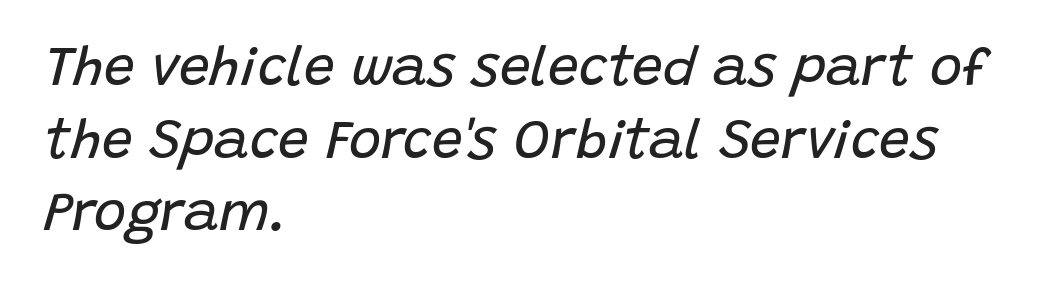
The image shows 55 px regular-weight type, italic (leaning right); set left-aligned, normal line spacing (1.32x), normal letter spacing, not underlined; low stroke contrast and a large x-height.
